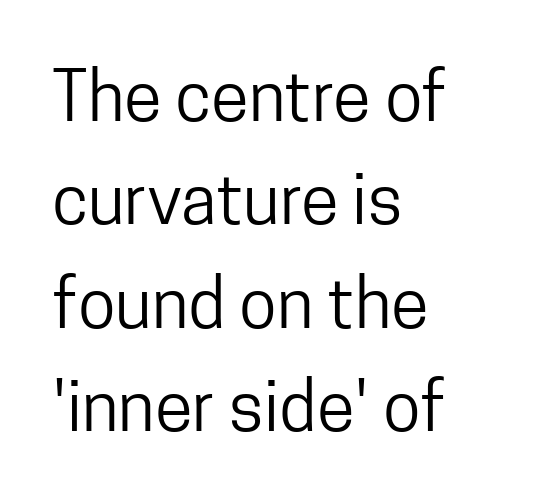
Q: Is the text bold? A: No.
Q: Is the text italic (slanted)? A: No, it is upright.
Q: Is the typeface a serif or a sans-serif typeface? A: Sans-serif.
Q: Is the text underlined? A: No.
Q: How is the paragraph aligned? A: Left-aligned.
Q: Is the spacing between letters normal or unusually wide? A: Normal.
Q: Is the spacing between lines tight, normal or loose? A: Normal.
Q: Width (condensed, normal, or wide)? A: Condensed.
Q: Stroke contrast? A: Low.
Q: x-height? A: Medium.
Q: Monospaced? A: No.
